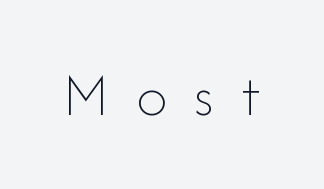
Ascenders rise straight up at ninety degrees. This reads as an unemphasized weight, regular at the heaviest. The passage shown has open, widely tracked lettering throughout. These lines are rendered in a variable-pitch font. The space directly below the letters is spotless.
